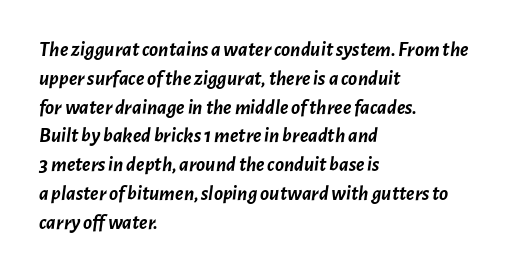
Descender tails drop into unmarked territory. Characters follow at the spacing the type designer built in. Heft: maximum for text — a bold. Does the leading feel generous? No, just average. You can tell it's italic because the verticals aren't actually vertical.
